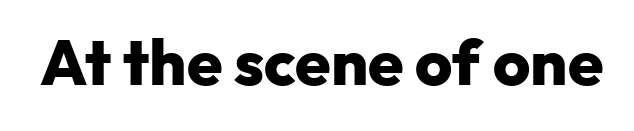
{"serif": "no", "italic": "no", "bold": "yes", "weight": "heavy", "width": "normal", "stroke_contrast": "low", "x_height": "medium", "monospaced": "no", "underline": "no", "letter_spacing": "normal", "letter_spacing_em": 0.0, "glyph_px": 64}
